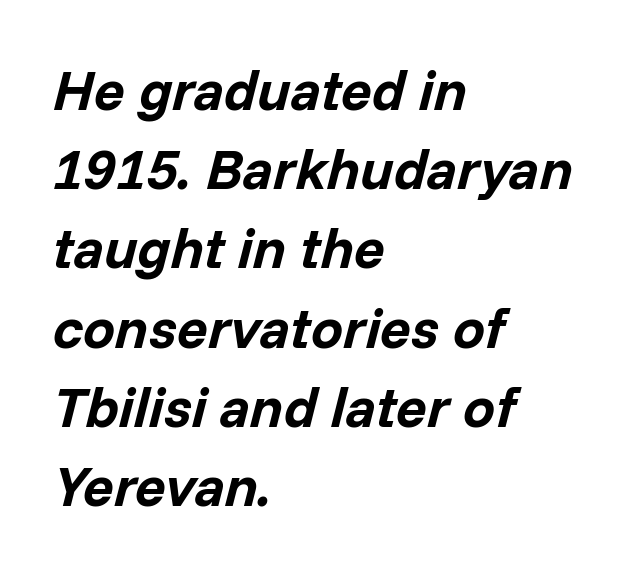
The image shows 57 px bold type, italic (leaning right); set left-aligned, normal line spacing (1.39x), normal letter spacing, not underlined; low stroke contrast and a medium x-height.
